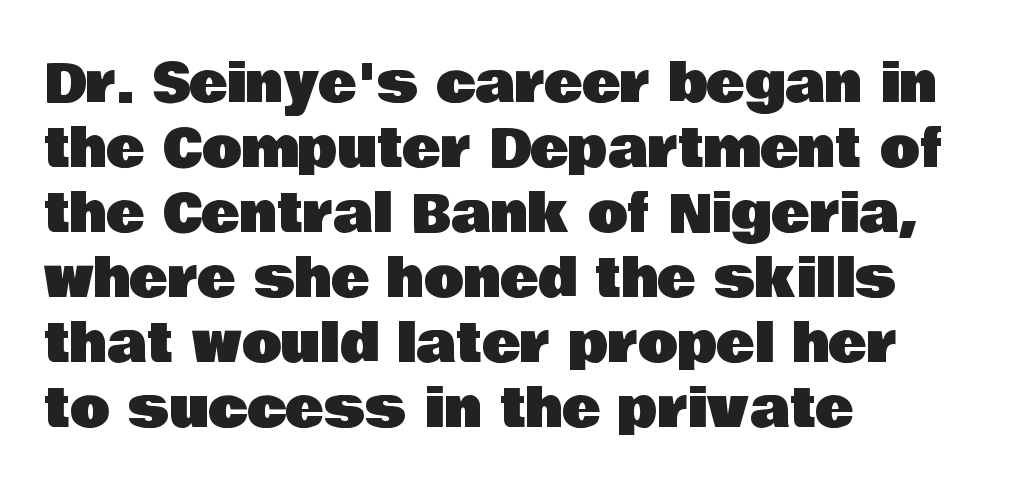
Does the lettering tilt? It doesn't — this is upright. In terms of letterspacing, this is plain default setting. This rendering features lettering with no underline. The face used here is a sans, in the tradition of grotesques and geometrics.
